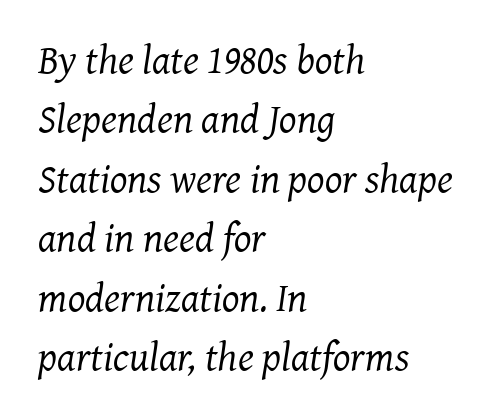
This sample uses a serif face. The face used here has a pronounced slope to its letters. This rendering uses left alignment, leaving the right contour irregular. Looks like regular typesetting: each glyph gets only the width it needs. The block of text has a typical density, with ordinary space between rows.
